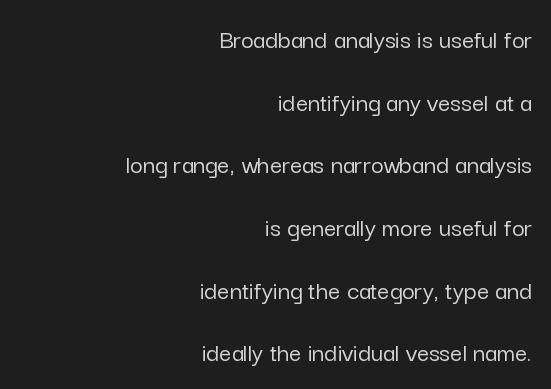
Q: Is the text italic (slanted)? A: No, it is upright.
Q: Is the text underlined? A: No.
Q: How is the paragraph aligned? A: Right-aligned.
Q: Is the spacing between letters normal or unusually wide? A: Normal.
Q: Is the spacing between lines tight, normal or loose? A: Loose.
